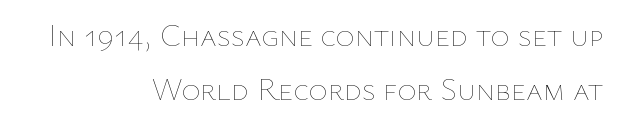
Q: Is the text bold? A: No.
Q: Is the text italic (slanted)? A: No, it is upright.
Q: Is the text underlined? A: No.
Q: How is the paragraph aligned? A: Right-aligned.
Q: Is the spacing between letters normal or unusually wide? A: Normal.
Q: Is the spacing between lines tight, normal or loose? A: Normal.
Q: Width (condensed, normal, or wide)? A: Normal.
Q: Stroke contrast? A: Low.
Q: x-height? A: Medium.
Q: Monospaced? A: No.
